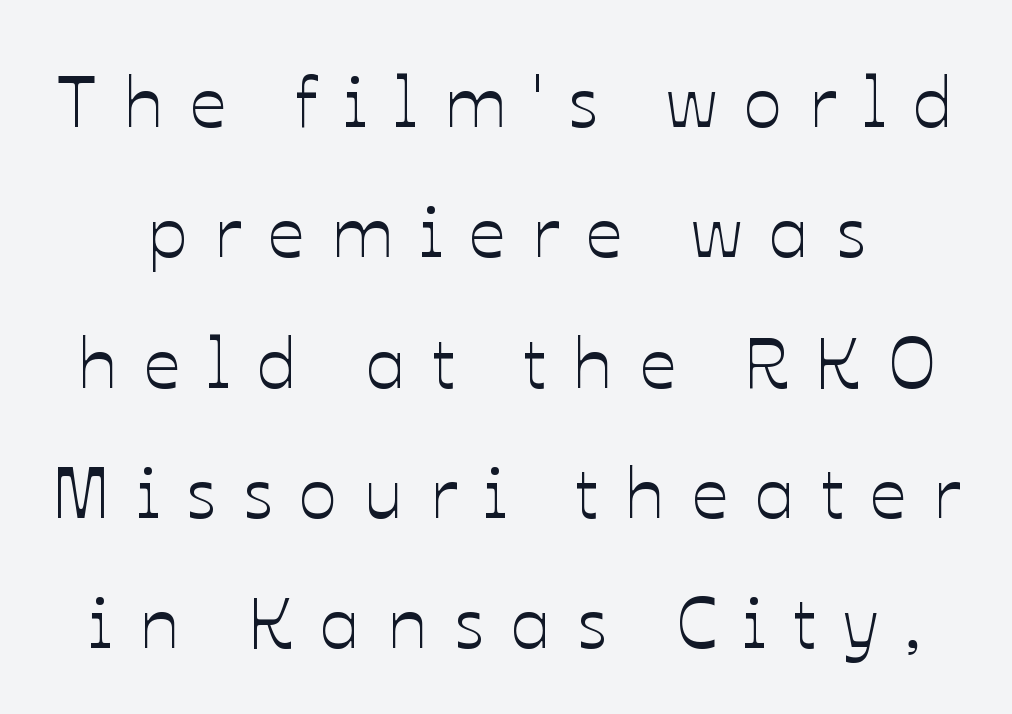
{"italic": "no", "width": "normal", "stroke_contrast": "low", "x_height": "medium", "monospaced": "no", "underline": "no", "line_spacing_ratio": 1.81, "letter_spacing": "wide", "letter_spacing_em": 0.37, "glyph_px": 72}
